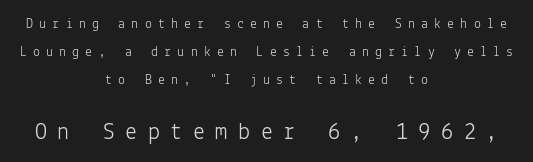
The image shows 24 px text type, upright; set centered, loose line spacing (2.01x), unusually wide letter spacing (+0.44 em), not underlined; the second (bottom) block is 1.71x larger.
